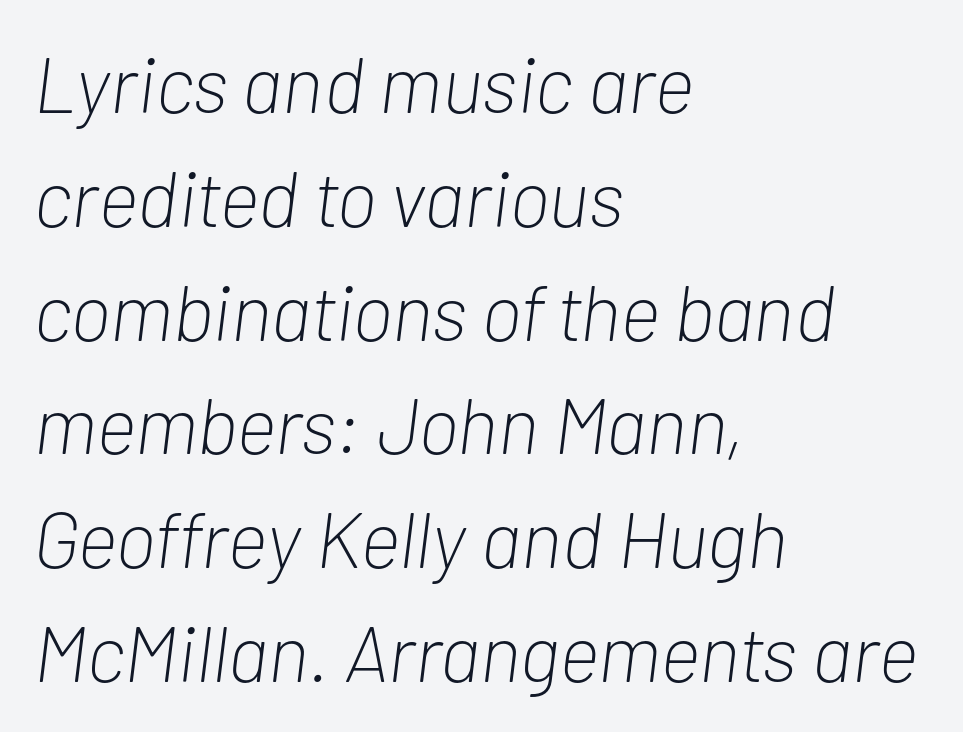
{"italic": "yes", "lean": "right", "slant_degrees": 7, "bold": "no", "weight": "light", "width": "condensed", "stroke_contrast": "low", "x_height": "medium", "monospaced": "no", "underline": "no", "align": "left", "line_spacing": "normal", "line_spacing_ratio": 1.44, "letter_spacing": "normal", "letter_spacing_em": 0.0, "glyph_px": 79}
